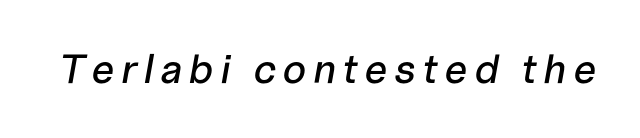
Compared with ordinary roman type, these characters are visibly tilted. Proportional: the letters do not fall into vertical columns. The area under the type is left untouched.
